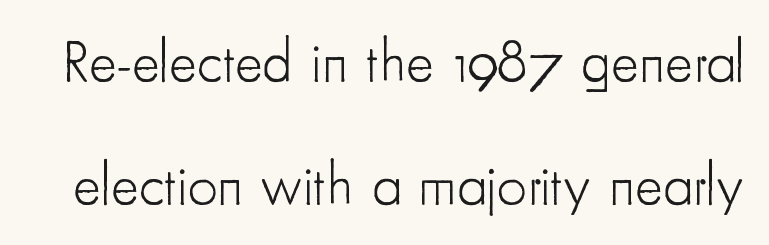
The image shows 59 px light, condensed sans-serif type, upright; set loose line spacing (2.08x), normal letter spacing, not underlined; low stroke contrast and a small x-height.
